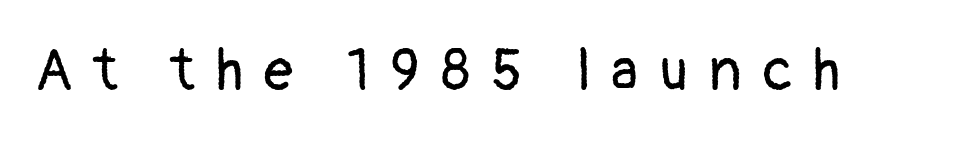
What stands out about the letter spacing? Its width — letters are far apart. This rendering features lettering with no underline. Observe the absence of serifs on each vertical stroke in this sample. This is the regular roman posture of the typeface. The letters look calm and open, with moderate or lighter stems. This sample has the flowing, uneven cadence of proportional lettering.
